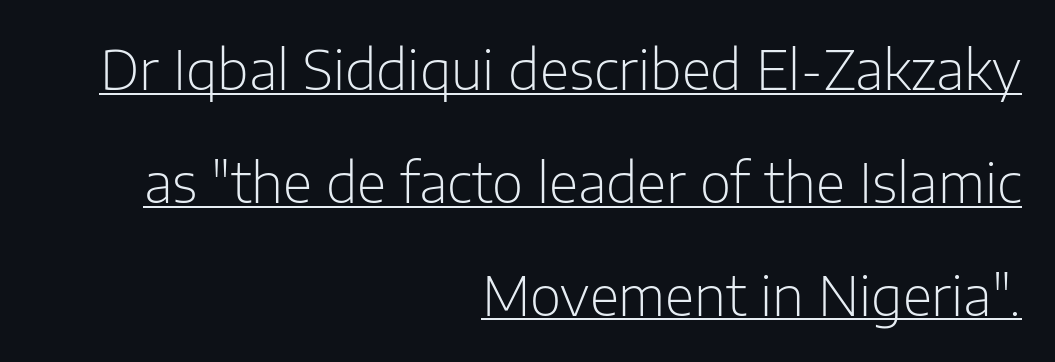
Q: Is the text bold? A: No.
Q: Is the text italic (slanted)? A: No, it is upright.
Q: Is the typeface a serif or a sans-serif typeface? A: Sans-serif.
Q: Is the text underlined? A: Yes.
Q: How is the paragraph aligned? A: Right-aligned.
Q: Is the spacing between letters normal or unusually wide? A: Normal.
Q: Is the spacing between lines tight, normal or loose? A: Loose.
Q: Width (condensed, normal, or wide)? A: Normal.
Q: Stroke contrast? A: Low.
Q: x-height? A: Medium.
Q: Monospaced? A: No.
